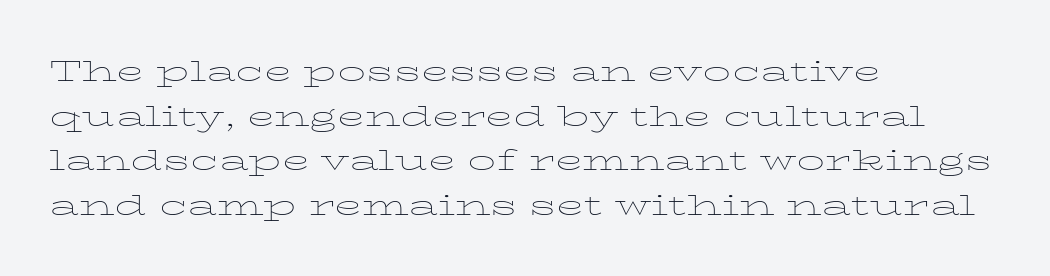
To sum up the face: it has serifs. A typesetter would call this proportional, since set widths differ per character. One-word summary of the alignment: left. The block of text has a typical density, with ordinary space between rows.
